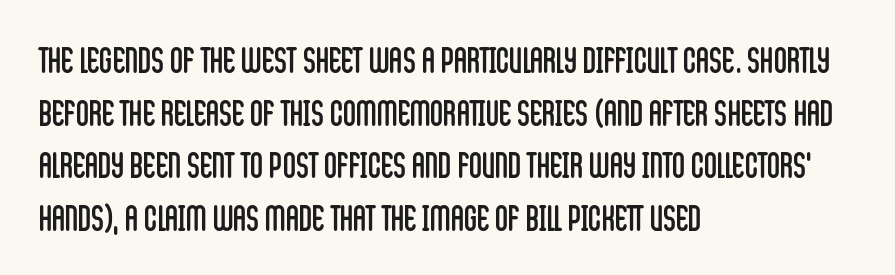
The typography opts for an upright posture over an oblique one. Alignment: flush left. What kind of face is this? One without serifs — a sans. Evenly set lines give the paragraph a standard silhouette. Lines of text with bare space underneath. This is not heavy type; no bold has been used.
